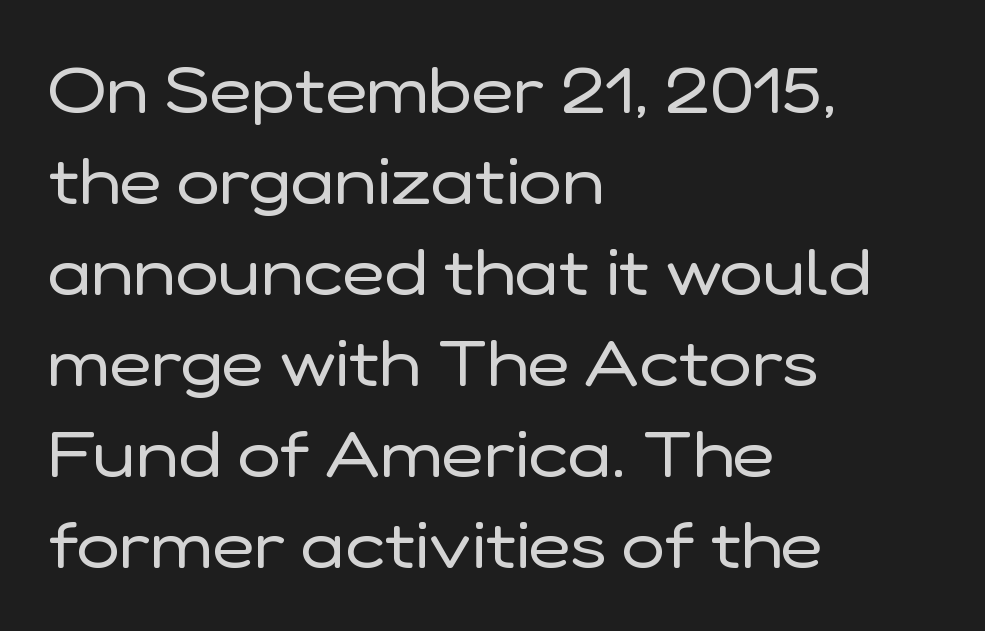
The type family on display is of the sans-serif kind. Regular leading. The space beneath each line is pristine and unruled. A typesetter would call this proportional, since set widths differ per character.
